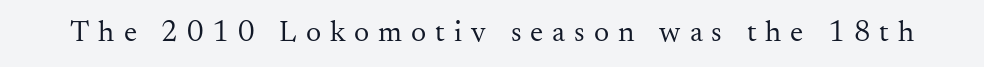
A typesetter would call this proportional, since set widths differ per character. Words appear elongated and porous because spacing is wide. No extra ink here — the face is not bold. The words here are not underlined. Does the type have serifs? Yes, each stem ends in a small foot. Style check: upright.
